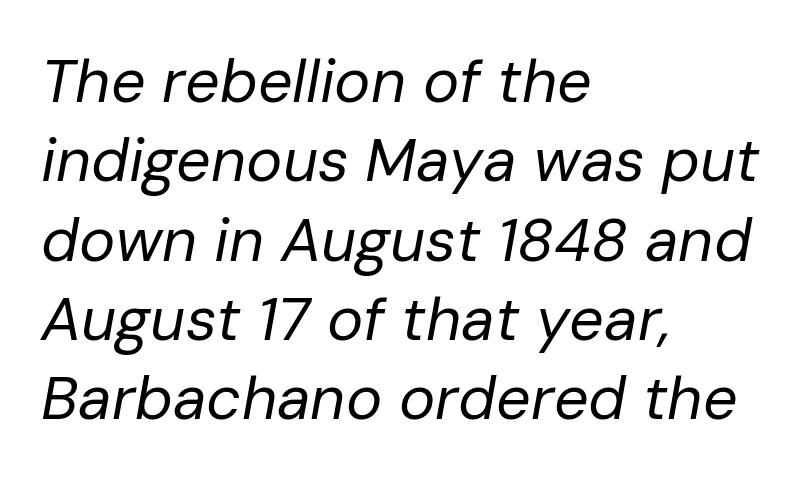
{"italic": "yes", "lean": "right", "slant_degrees": 10, "bold": "no", "weight": "regular", "width": "normal", "stroke_contrast": "low", "x_height": "medium", "monospaced": "no", "underline": "no", "align": "left", "line_spacing": "normal", "line_spacing_ratio": 1.3, "letter_spacing": "normal", "letter_spacing_em": 0.0, "glyph_px": 61}
